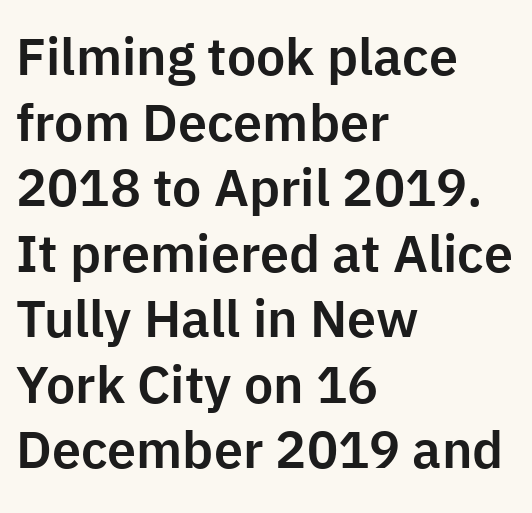
Spacing verdict: proportional, widths tailored to each character. This is the regular roman posture of the typeface. Normally led — the rows are evenly, conventionally spaced. Letters rest on an invisible, unmarked baseline.
